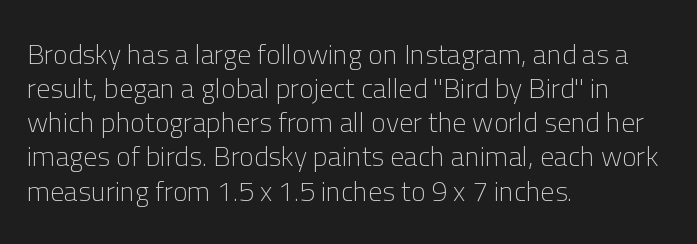
Bold? No — there's no thickening of the strokes. Proportional: the letters do not fall into vertical columns. Quick note: underline off. Nothing unusual about the tracking: characters are spaced as the font intends. Nope, not italic — everything's standing straight.
